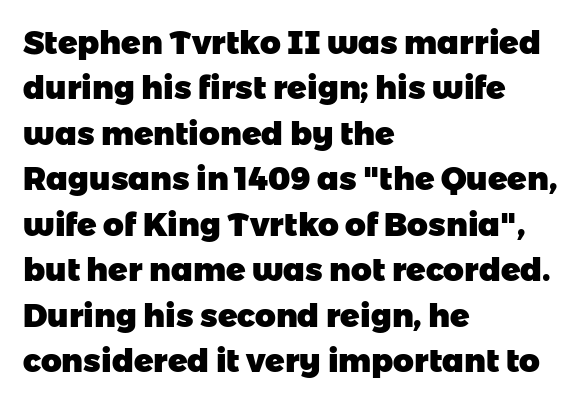
{"serif": "no", "bold": "yes", "weight": "heavy", "width": "normal", "stroke_contrast": "low", "x_height": "medium", "monospaced": "no", "underline": "no", "align": "left", "line_spacing": "normal", "line_spacing_ratio": 1.42, "letter_spacing": "normal", "letter_spacing_em": 0.0, "glyph_px": 32}
